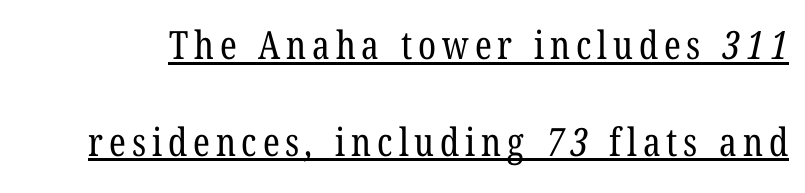
Q: Is the text bold? A: No.
Q: Is the typeface a serif or a sans-serif typeface? A: Serif.
Q: Is the text underlined? A: Yes.
Q: Is the spacing between lines tight, normal or loose? A: Loose.
Q: Width (condensed, normal, or wide)? A: Condensed.
Q: Stroke contrast? A: Low.
Q: x-height? A: Medium.
Q: Monospaced? A: No.
